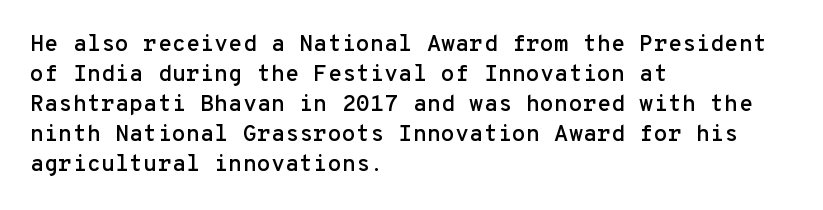
The image shows 23 px text type, upright; set left-aligned, normal line spacing (1.3x), normal letter spacing, not underlined.
